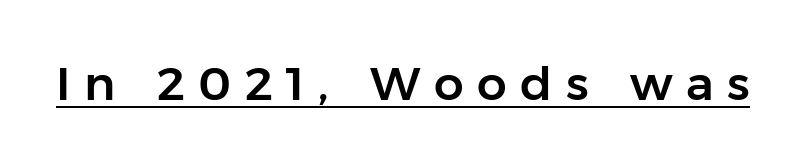
{"serif": "no", "italic": "no", "width": "normal", "stroke_contrast": "low", "x_height": "medium", "monospaced": "no", "underline": "yes", "letter_spacing": "wide", "letter_spacing_em": 0.29, "glyph_px": 47}
